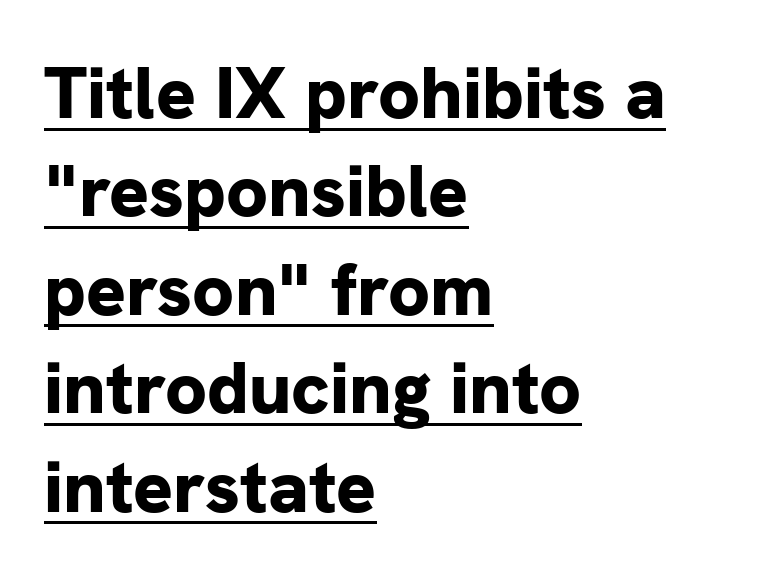
Q: Is the text bold? A: Yes.
Q: Is the text italic (slanted)? A: No, it is upright.
Q: Is the typeface a serif or a sans-serif typeface? A: Sans-serif.
Q: Is the text underlined? A: Yes.
Q: How is the paragraph aligned? A: Left-aligned.
Q: Is the spacing between letters normal or unusually wide? A: Normal.
Q: Is the spacing between lines tight, normal or loose? A: Normal.
Q: Width (condensed, normal, or wide)? A: Normal.
Q: Stroke contrast? A: Low.
Q: x-height? A: Medium.
Q: Monospaced? A: No.
